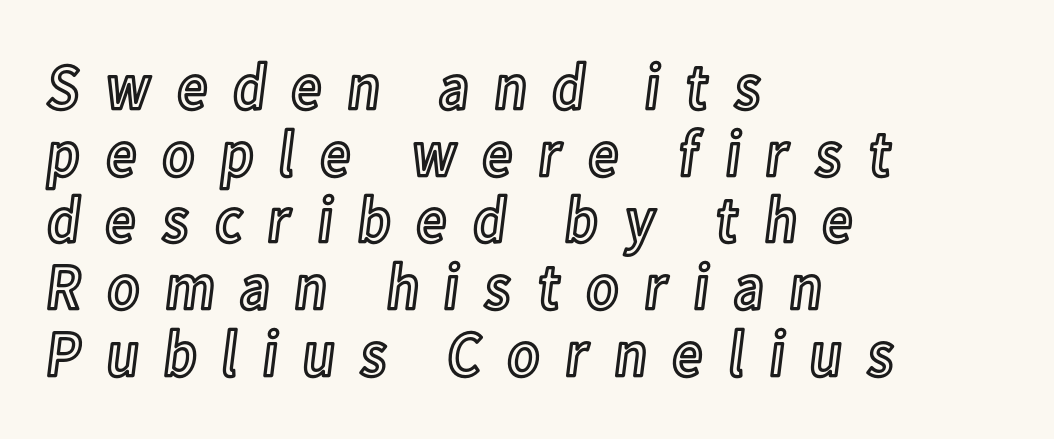
Note the varied advance widths — an 'i' is clearly narrower than an 'm'. Leading is clearly below the norm, producing a dense column. Descender tails drop into unmarked territory. Substantial extra tracking has been applied to these lines. Typeset ragged right — the left edge is the straight one.
